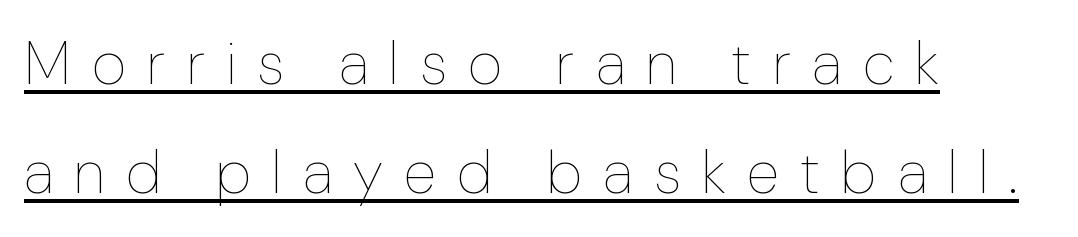
Q: Is the text bold? A: No.
Q: Is the text italic (slanted)? A: No, it is upright.
Q: Is the text underlined? A: Yes.
Q: How is the paragraph aligned? A: Left-aligned.
Q: Is the spacing between letters normal or unusually wide? A: Unusually wide.
Q: Width (condensed, normal, or wide)? A: Normal.
Q: Stroke contrast? A: Low.
Q: x-height? A: Medium.
Q: Monospaced? A: No.
